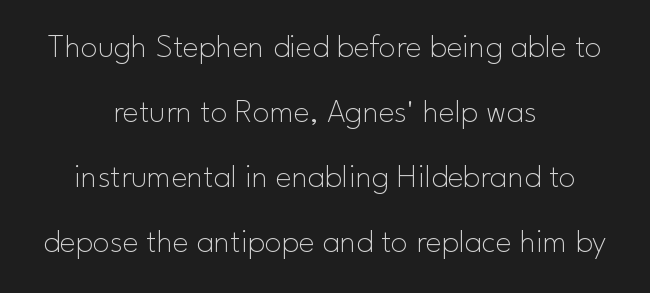
The image shows 34 px thin sans-serif type, upright; set centered, loose line spacing (1.91x), normal letter spacing, not underlined; low stroke contrast and a small x-height.
